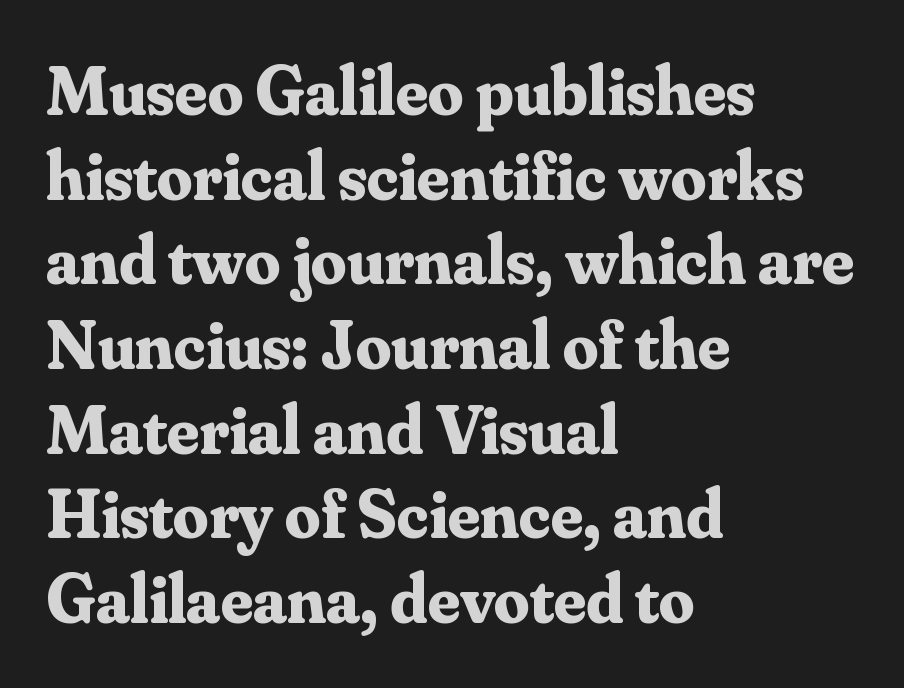
The image shows 70 px bold serif type, upright; set left-aligned, line spacing 1.21x, normal letter spacing, not underlined; medium stroke contrast and a small x-height.
